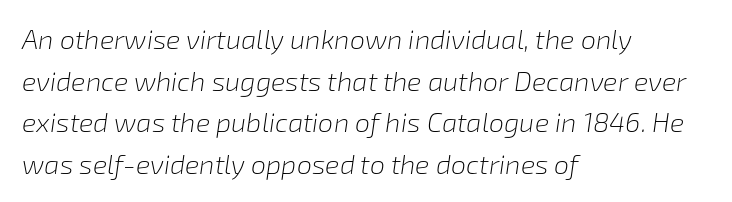
{"italic": "yes", "lean": "right", "slant_degrees": 8, "bold": "no", "underline": "no", "align": "left", "line_spacing": "normal", "line_spacing_ratio": 1.54, "letter_spacing": "normal", "letter_spacing_em": 0.0, "glyph_px": 27}
